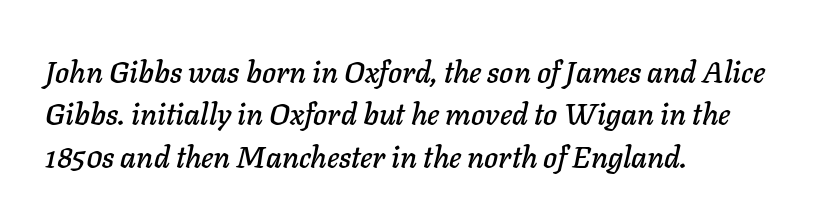
Q: Is the text italic (slanted)? A: Yes, it leans right by about 11 degrees.
Q: Is the text underlined? A: No.
Q: How is the paragraph aligned? A: Left-aligned.
Q: Is the spacing between letters normal or unusually wide? A: Normal.
Q: Is the spacing between lines tight, normal or loose? A: Normal.
Q: Width (condensed, normal, or wide)? A: Normal.
Q: Stroke contrast? A: Low.
Q: x-height? A: Medium.
Q: Monospaced? A: No.
